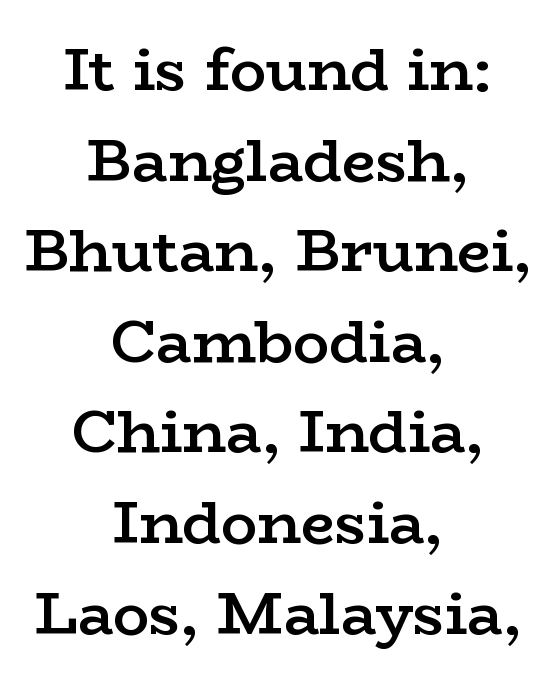
Q: Is the text bold? A: Semi-bold.
Q: Is the text italic (slanted)? A: No, it is upright.
Q: Is the typeface a serif or a sans-serif typeface? A: Serif.
Q: Is the text underlined? A: No.
Q: How is the paragraph aligned? A: Centered.
Q: Is the spacing between letters normal or unusually wide? A: Normal.
Q: Is the spacing between lines tight, normal or loose? A: Normal.
Q: Width (condensed, normal, or wide)? A: Wide.
Q: Stroke contrast? A: Low.
Q: x-height? A: Medium.
Q: Monospaced? A: No.
